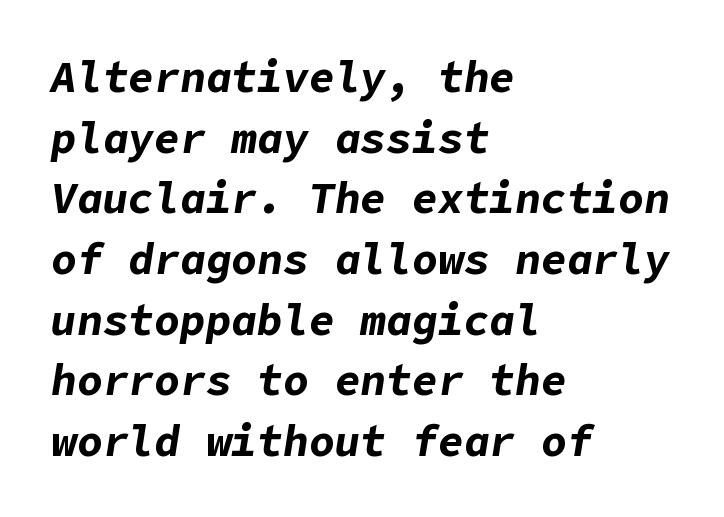
What stands out about the letter spacing? Nothing — it is the standard amount. The lines sit at an ordinary, default distance from one another. Horizontal alignment here is leftward, the default for most running prose. When letters slant like this, we call the style italic.
